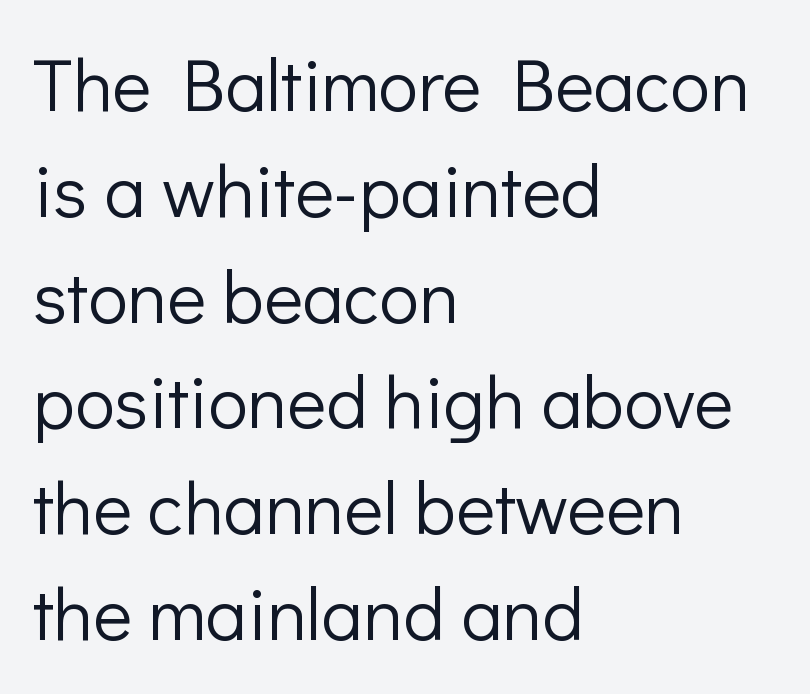
Q: Is the text bold? A: No.
Q: Is the text italic (slanted)? A: No, it is upright.
Q: Is the typeface a serif or a sans-serif typeface? A: Sans-serif.
Q: Is the text underlined? A: No.
Q: How is the paragraph aligned? A: Left-aligned.
Q: Is the spacing between letters normal or unusually wide? A: Normal.
Q: Is the spacing between lines tight, normal or loose? A: Normal.
Q: Width (condensed, normal, or wide)? A: Normal.
Q: Stroke contrast? A: Low.
Q: x-height? A: Medium.
Q: Monospaced? A: No.
